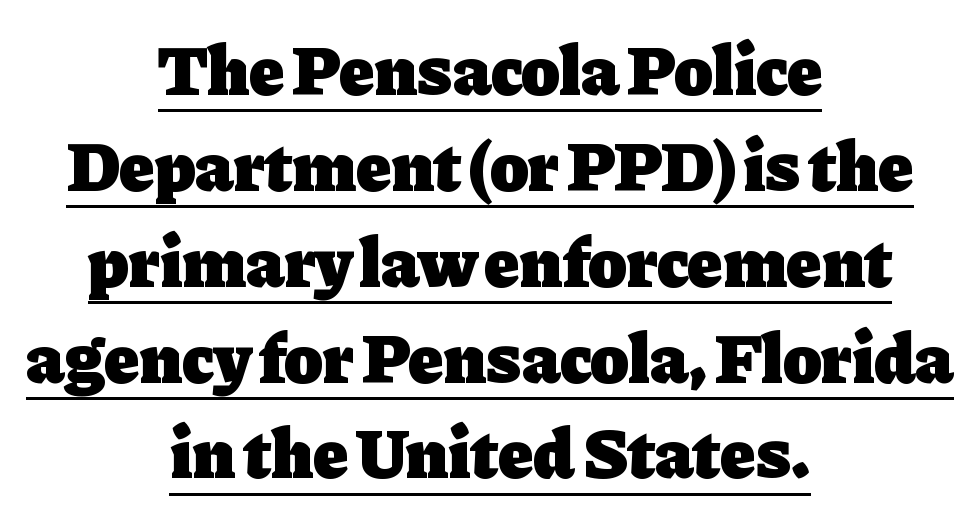
{"serif": "yes", "italic": "no", "bold": "yes", "weight": "heavy", "width": "normal", "stroke_contrast": "low", "x_height": "medium", "monospaced": "no", "underline": "yes", "align": "center", "line_spacing": "normal", "line_spacing_ratio": 1.35, "letter_spacing": "normal", "letter_spacing_em": 0.0, "glyph_px": 71}
